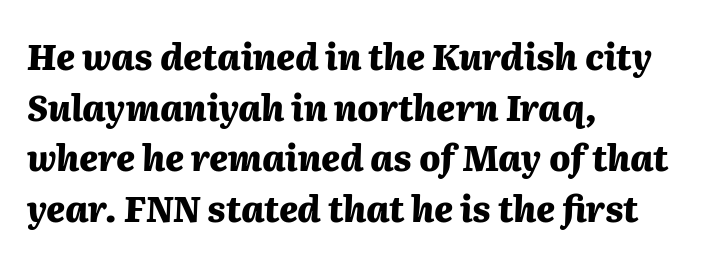
Q: Is the text bold? A: Yes.
Q: Is the text italic (slanted)? A: Yes, it leans right by about 2 degrees.
Q: Is the text underlined? A: No.
Q: How is the paragraph aligned? A: Left-aligned.
Q: Is the spacing between letters normal or unusually wide? A: Normal.
Q: Is the spacing between lines tight, normal or loose? A: Normal.
Q: Width (condensed, normal, or wide)? A: Normal.
Q: Stroke contrast? A: Medium.
Q: x-height? A: Medium.
Q: Monospaced? A: No.
